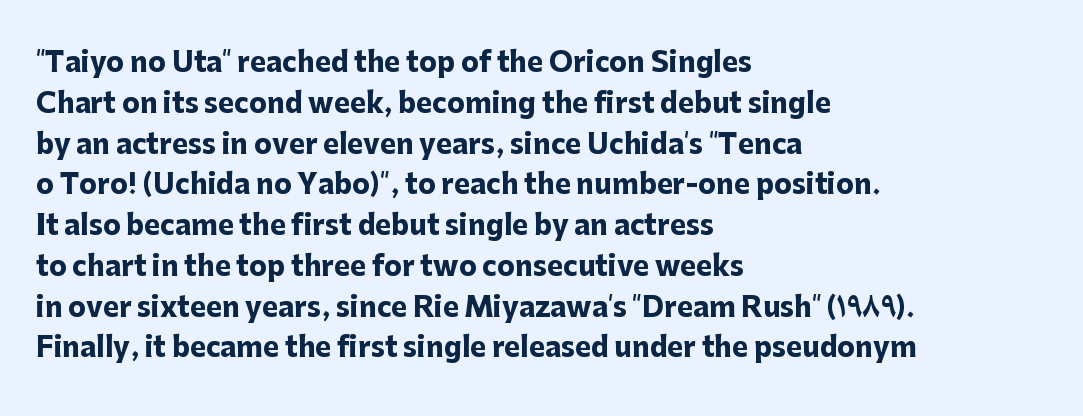
The image shows 27 px bold type, upright; set left-aligned, normal line spacing (1.51x), normal letter spacing, not underlined.
